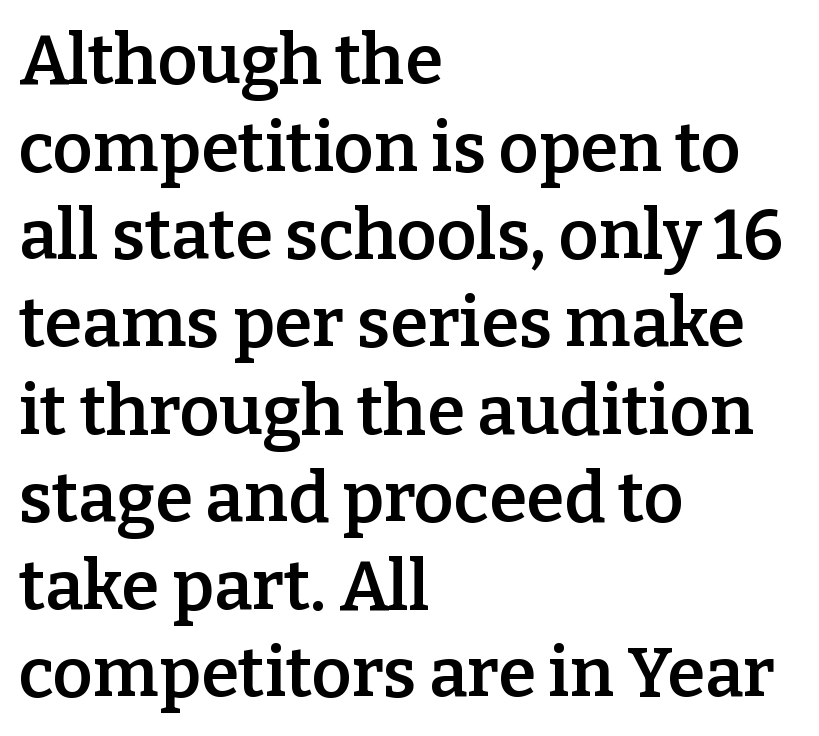
The image shows 69 px semibold serif type, upright; set left-aligned, normal line spacing (1.27x), normal letter spacing, not underlined; low stroke contrast and a medium x-height.
